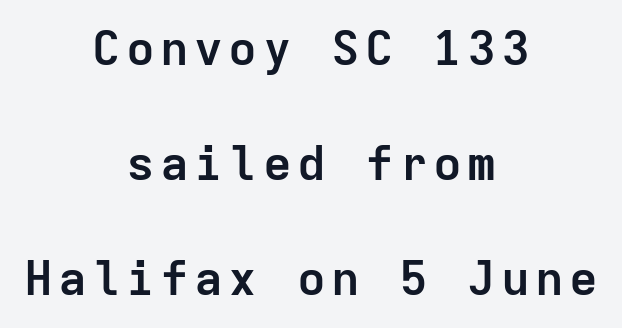
The image shows 48 px semibold sans-serif type, upright, monospaced; set centered, loose line spacing (2.4x), not underlined; low stroke contrast and a medium x-height.
